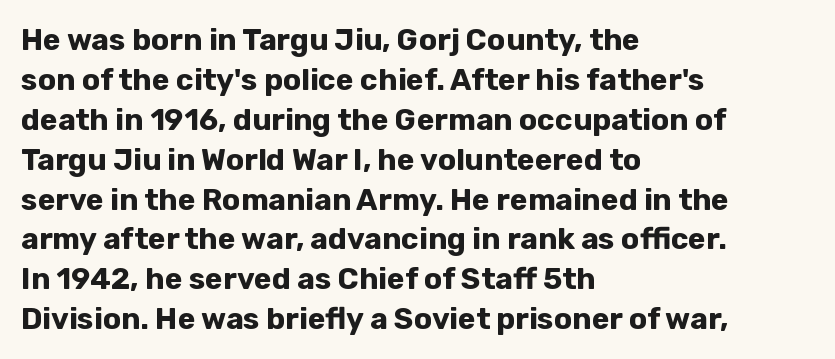
The image shows 30 px bold sans-serif type, upright; set left-aligned, normal line spacing (1.33x), normal letter spacing, not underlined; low stroke contrast and a medium x-height.
